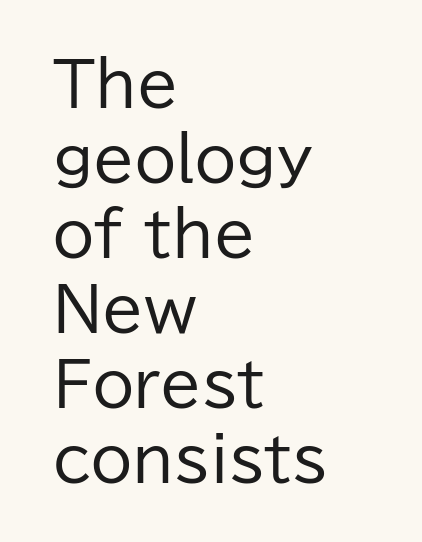
Q: Is the text bold? A: No.
Q: Is the text italic (slanted)? A: No, it is upright.
Q: Is the typeface a serif or a sans-serif typeface? A: Sans-serif.
Q: Is the text underlined? A: No.
Q: How is the paragraph aligned? A: Left-aligned.
Q: Is the spacing between letters normal or unusually wide? A: Normal.
Q: Is the spacing between lines tight, normal or loose? A: Normal.
Q: Width (condensed, normal, or wide)? A: Normal.
Q: Stroke contrast? A: Low.
Q: x-height? A: Medium.
Q: Monospaced? A: No.
